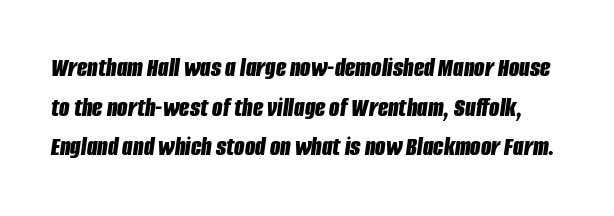
The image shows 27 px bold type, italic (leaning right); set normal line spacing (1.47x), normal letter spacing, not underlined.
